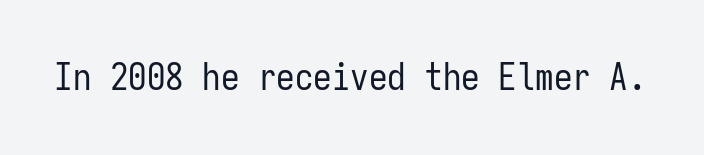
The image shows 37 px regular-weight, condensed sans-serif type, upright, monospaced; set normal letter spacing, not underlined; low stroke contrast and a medium x-height.
